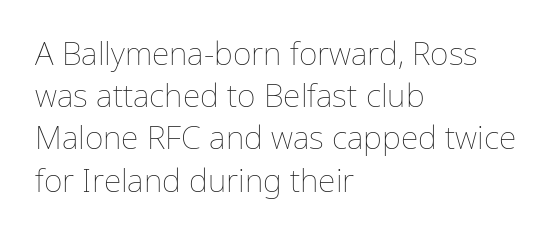
Each letter keeps its own natural width here, so spacing adapts to shape. A clean baseline with only descenders dipping below it. The text block is weighted toward the left margin, trailing off unevenly rightward. The lines sit at an ordinary, default distance from one another.
